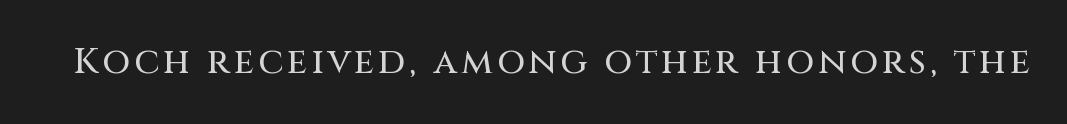
The image shows 36 px sans-serif type, upright; set not underlined; medium stroke contrast and a large x-height.
